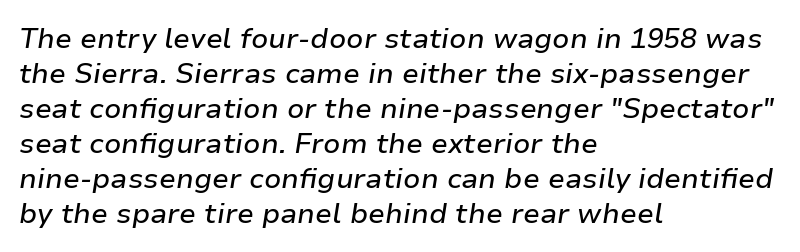
Q: Is the text italic (slanted)? A: Yes, it leans right by about 9 degrees.
Q: Is the text underlined? A: No.
Q: How is the paragraph aligned? A: Left-aligned.
Q: Is the spacing between letters normal or unusually wide? A: Normal.
Q: Is the spacing between lines tight, normal or loose? A: Normal.
Q: Width (condensed, normal, or wide)? A: Normal.
Q: Stroke contrast? A: Low.
Q: x-height? A: Medium.
Q: Monospaced? A: No.
